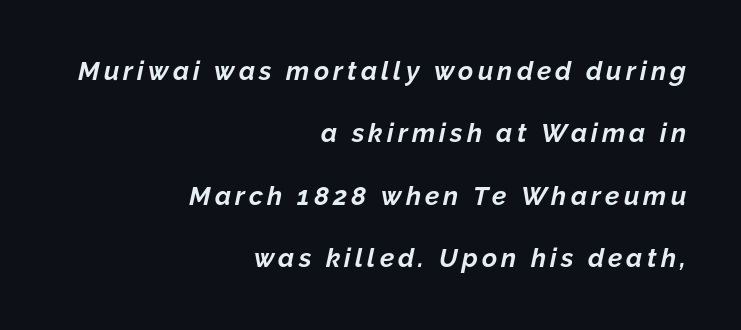
{"italic": "yes", "lean": "right", "slant_degrees": 12, "bold": "yes", "underline": "no", "align": "right", "line_spacing": "loose", "line_spacing_ratio": 2.4, "glyph_px": 26}
